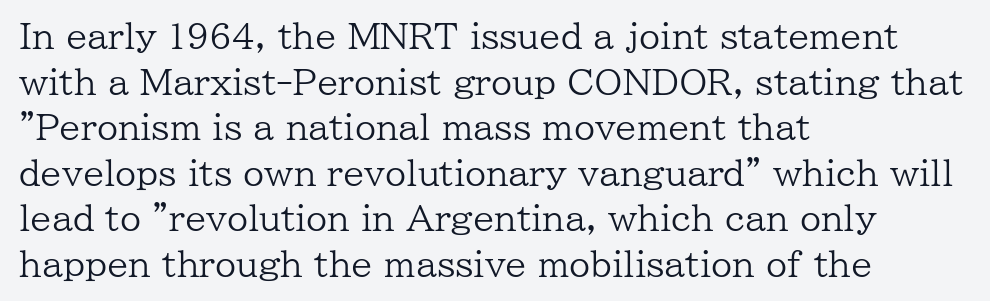
The image shows 34 px regular-weight serif type, upright; set left-aligned, normal line spacing (1.34x), normal letter spacing, not underlined; low stroke contrast and a medium x-height.
